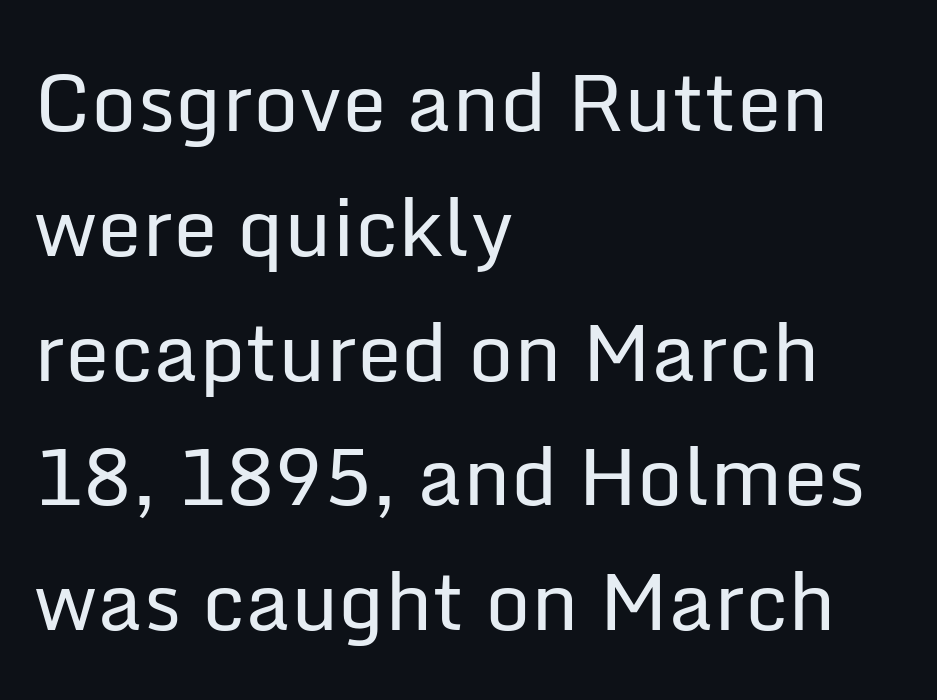
Q: Is the text bold? A: No.
Q: Is the text italic (slanted)? A: No, it is upright.
Q: Is the typeface a serif or a sans-serif typeface? A: Sans-serif.
Q: Is the text underlined? A: No.
Q: How is the paragraph aligned? A: Left-aligned.
Q: Is the spacing between letters normal or unusually wide? A: Normal.
Q: Is the spacing between lines tight, normal or loose? A: Normal.
Q: Width (condensed, normal, or wide)? A: Normal.
Q: Stroke contrast? A: Low.
Q: x-height? A: Medium.
Q: Monospaced? A: No.
